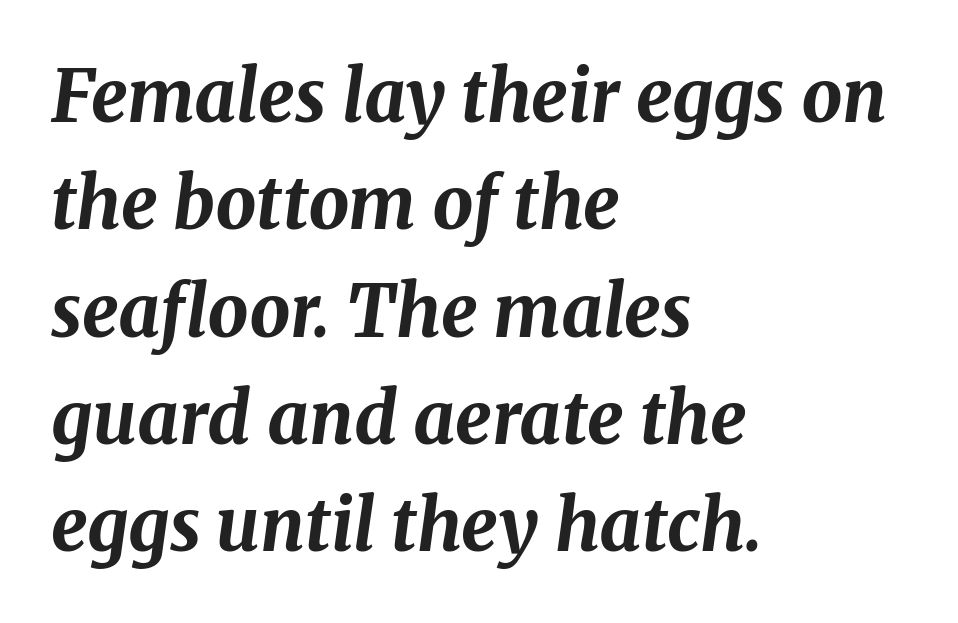
{"italic": "yes", "lean": "right", "slant_degrees": 8, "bold": "yes", "weight": "bold", "width": "normal", "stroke_contrast": "medium", "x_height": "medium", "monospaced": "no", "underline": "no", "align": "left", "line_spacing": "normal", "line_spacing_ratio": 1.49, "letter_spacing": "normal", "letter_spacing_em": 0.0, "glyph_px": 72}
